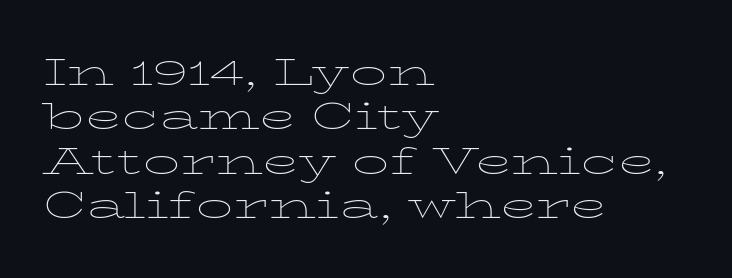
The image shows 37 px thin, wide serif type, upright; set left-aligned, line spacing 1.2x, normal letter spacing, not underlined; low stroke contrast and a medium x-height.
